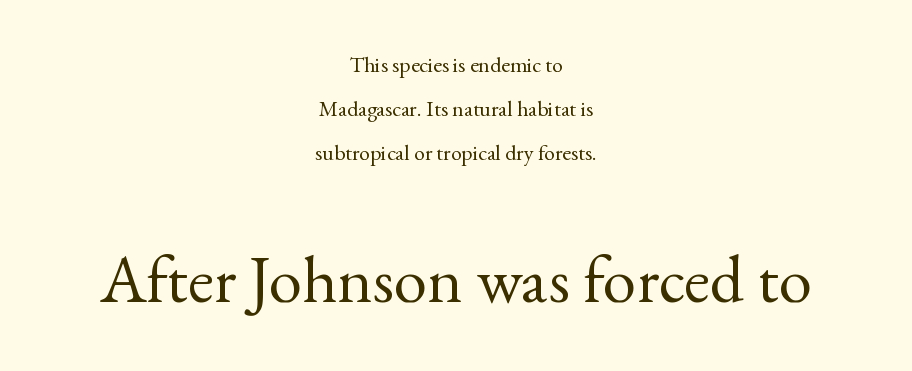
Q: Is the text bold? A: No.
Q: Is the text italic (slanted)? A: No, it is upright.
Q: Is the typeface a serif or a sans-serif typeface? A: Serif.
Q: Is the text underlined? A: No.
Q: How is the paragraph aligned? A: Centered.
Q: Is the spacing between letters normal or unusually wide? A: Normal.
Q: Is the spacing between lines tight, normal or loose? A: Loose.
Q: Which block of text is set in a larger size, the first (top) or the second (bottom)? A: The second (bottom) one.
Q: Width (condensed, normal, or wide)? A: Normal.
Q: x-height? A: Small.
Q: Monospaced? A: No.
